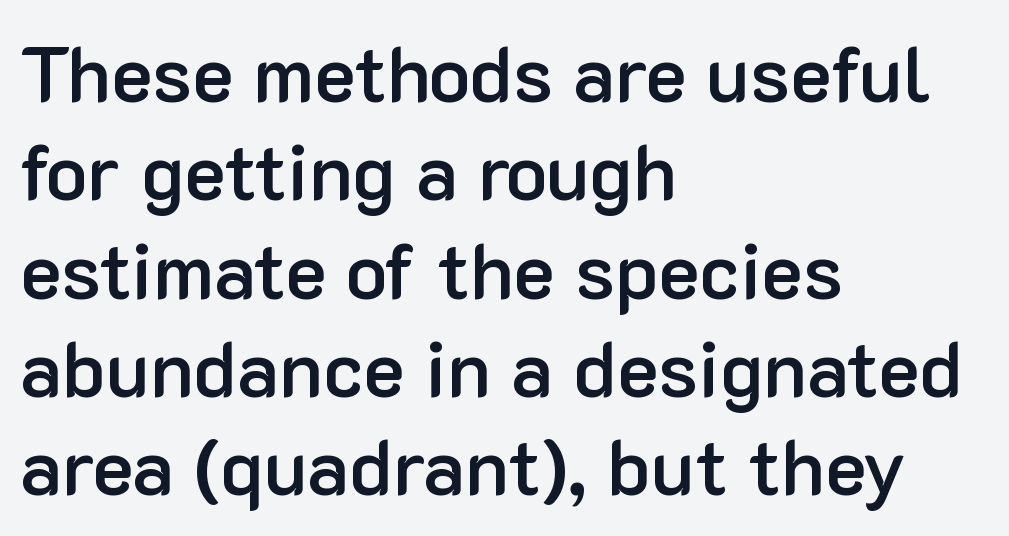
The foot of each line stays bare and open. Vertical strokes here are truly vertical. The rows are spaced the way most documents space them. Inter-character spacing is left at the font's built-in metrics.
